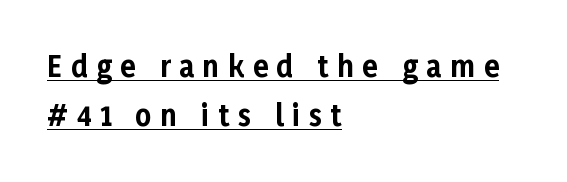
Note the varied advance widths — an 'i' is clearly narrower than an 'm'. Layout note: lines flush left. The face used here appears with an underline applied. Spacing between characters has been opened up far beyond the box default. This is the regular roman posture of the typeface. Typographic density is high because the face is bold.
